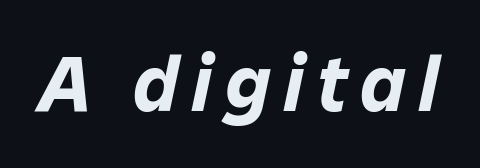
Q: Is the text bold? A: Yes.
Q: Is the text italic (slanted)? A: Yes, it leans right by about 12 degrees.
Q: Is the text underlined? A: No.
Q: Width (condensed, normal, or wide)? A: Normal.
Q: Stroke contrast? A: Low.
Q: x-height? A: Medium.
Q: Monospaced? A: No.
